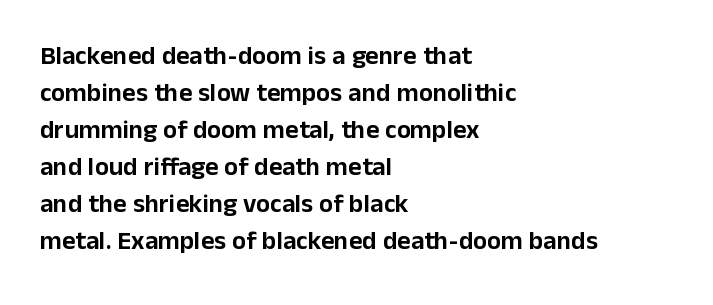
{"italic": "no", "underline": "no", "align": "left", "line_spacing": "normal", "line_spacing_ratio": 1.42, "letter_spacing": "normal", "letter_spacing_em": 0.0, "glyph_px": 26}
